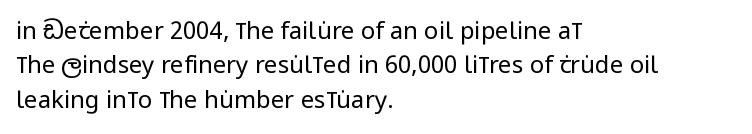
The image shows 24 px text type, upright; set left-aligned, normal line spacing (1.43x), normal letter spacing, not underlined.
